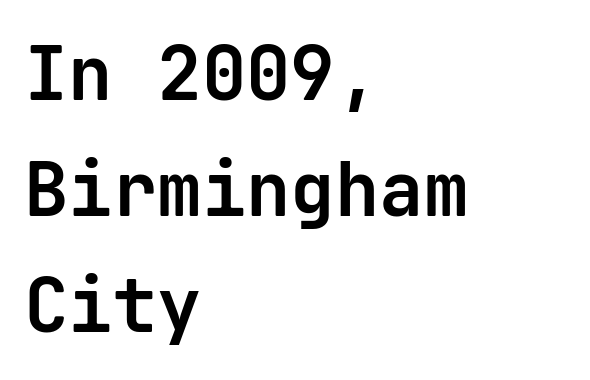
The typeface chosen for these lines omits serifs. Students, this is bold: see how much ink each stroke carries. In CSS terms this would be text-align: left. The letters march in equal steps, a hallmark of fixed-pitch type. The rendering uses a moderate line-height, typical for paragraphs.
